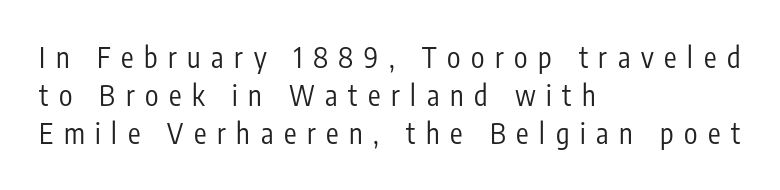
Q: Is the text bold? A: No.
Q: Is the text italic (slanted)? A: No, it is upright.
Q: Is the typeface a serif or a sans-serif typeface? A: Sans-serif.
Q: Is the text underlined? A: No.
Q: How is the paragraph aligned? A: Left-aligned.
Q: Is the spacing between letters normal or unusually wide? A: Unusually wide.
Q: Is the spacing between lines tight, normal or loose? A: Normal.
Q: Width (condensed, normal, or wide)? A: Condensed.
Q: Stroke contrast? A: Low.
Q: x-height? A: Medium.
Q: Monospaced? A: No.
